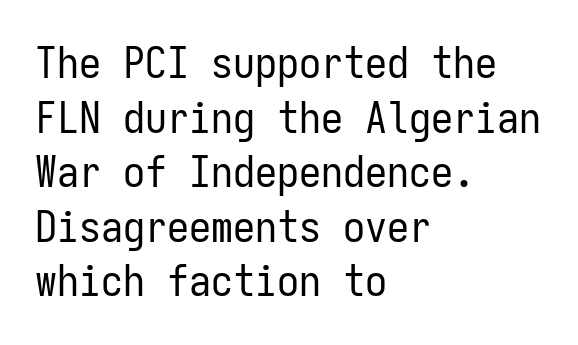
Posture: upright roman. Letters have the restrained weight of plain body copy at most. Serif or sans? Sans — the stroke terminals are bare. Note the uniform advance width — an 'i' takes as much space as an 'm'. Where is the straight margin? On the left. The face used here is rendered with its standard letterfit.
